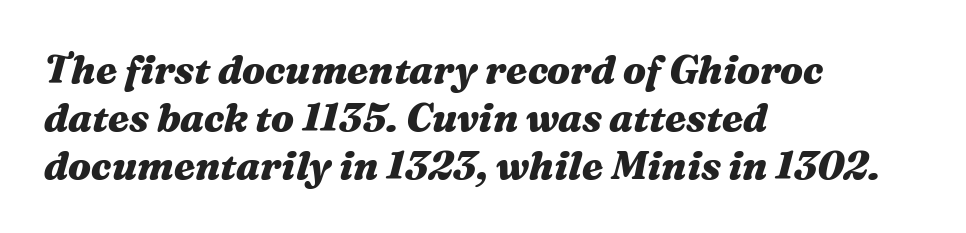
The image shows 39 px heavy, wide type, italic (leaning right); set left-aligned, line spacing 1.23x, normal letter spacing, not underlined; medium stroke contrast and a medium x-height.
